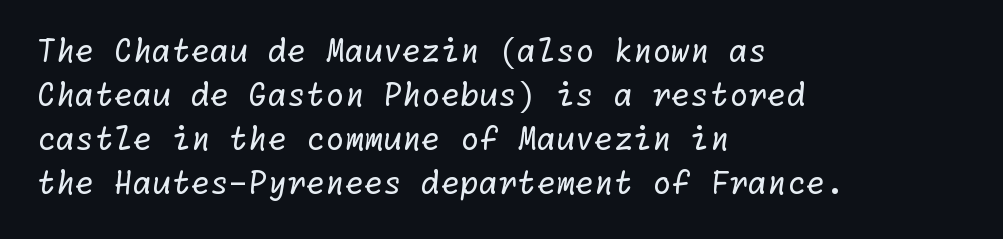
Q: Is the text bold? A: No.
Q: Is the typeface a serif or a sans-serif typeface? A: Sans-serif.
Q: Is the text underlined? A: No.
Q: How is the paragraph aligned? A: Left-aligned.
Q: Is the spacing between letters normal or unusually wide? A: Normal.
Q: Is the spacing between lines tight, normal or loose? A: Normal.
Q: Width (condensed, normal, or wide)? A: Normal.
Q: Stroke contrast? A: Low.
Q: x-height? A: Medium.
